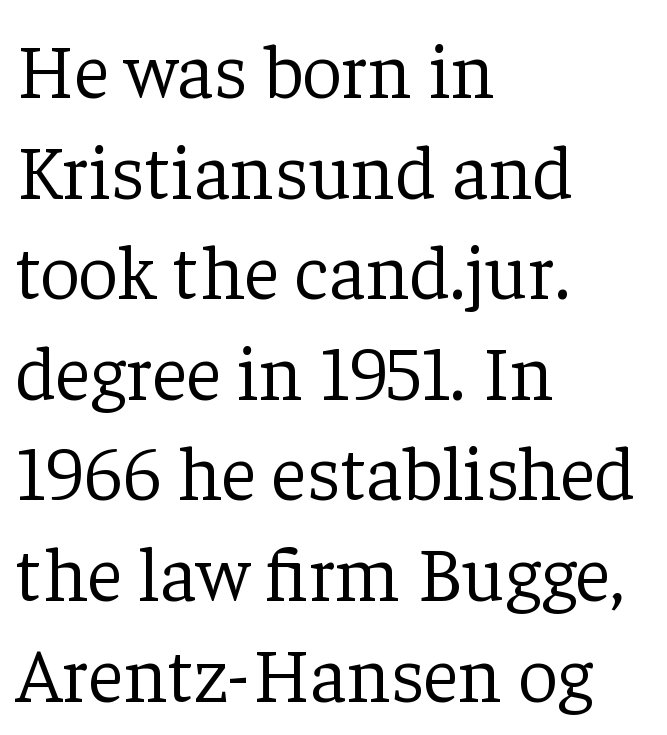
The image shows 78 px light serif type, upright; set left-aligned, normal line spacing (1.29x), normal letter spacing, not underlined; low stroke contrast and a medium x-height.
